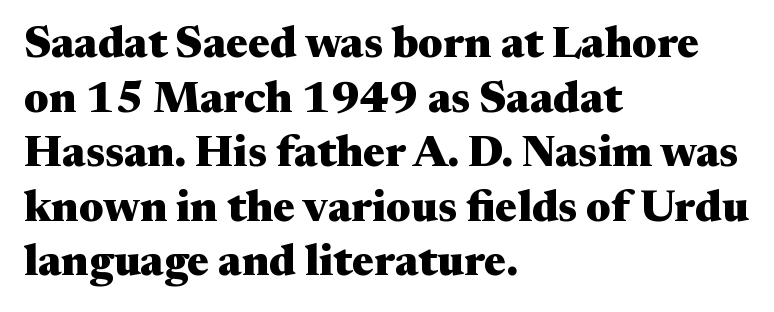
The lettering holds an erect, upright posture throughout. The baseline area is clear. Is this a fixed-width face? No — the glyphs have proportional, varying widths. Nobody touched the tracking dial on this one. Look at the bottom of the vertical strokes: they flare into serifs here. Look at the stroke-to-counter ratio: heavy, a bold.
